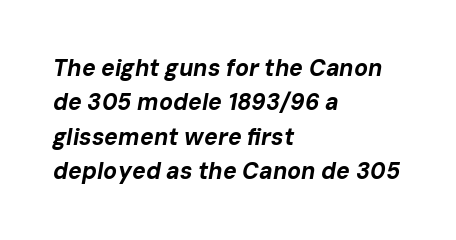
The image shows 23 px bold type, italic (leaning right); set left-aligned, normal line spacing (1.49x), normal letter spacing, not underlined.
